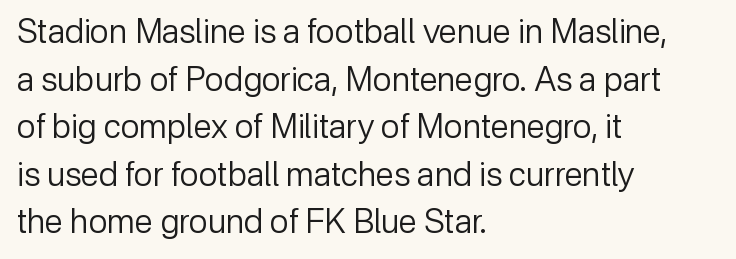
Examine the stroke ends and you'll find no serifs. You could call the tracking neutral — neither tight nor loose. Looks like regular typesetting: each glyph gets only the width it needs. The strokes carry an ordinary text weight at most. The lettering holds an erect, upright posture throughout. In terms of leading, this rendering sits right in the middle.
